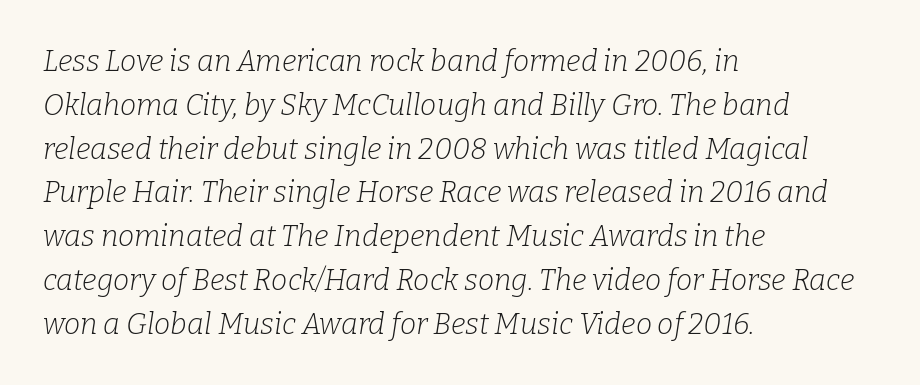
{"serif": "yes", "italic": "yes", "lean": "right", "slant_degrees": 9, "bold": "no", "weight": "light", "width": "normal", "stroke_contrast": "low", "x_height": "medium", "monospaced": "no", "underline": "no", "align": "left", "line_spacing": "normal", "line_spacing_ratio": 1.51, "letter_spacing": "normal", "letter_spacing_em": 0.0, "glyph_px": 29}
